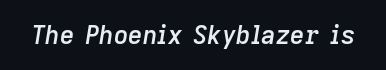
{"italic": "yes", "lean": "right", "slant_degrees": 9, "bold": "semi", "underline": "no", "letter_spacing": "normal", "letter_spacing_em": 0.0, "glyph_px": 25}
